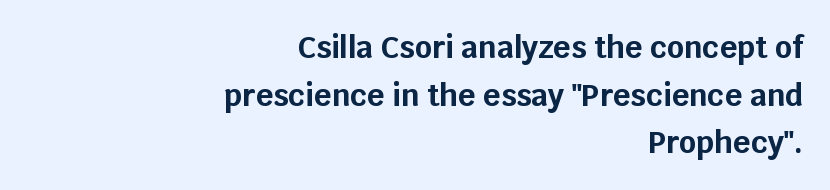
{"serif": "no", "italic": "no", "bold": "yes", "weight": "bold", "width": "normal", "stroke_contrast": "low", "x_height": "large", "monospaced": "no", "underline": "no", "align": "right", "line_spacing": "normal", "line_spacing_ratio": 1.59, "letter_spacing": "normal", "letter_spacing_em": 0.0, "glyph_px": 30}
